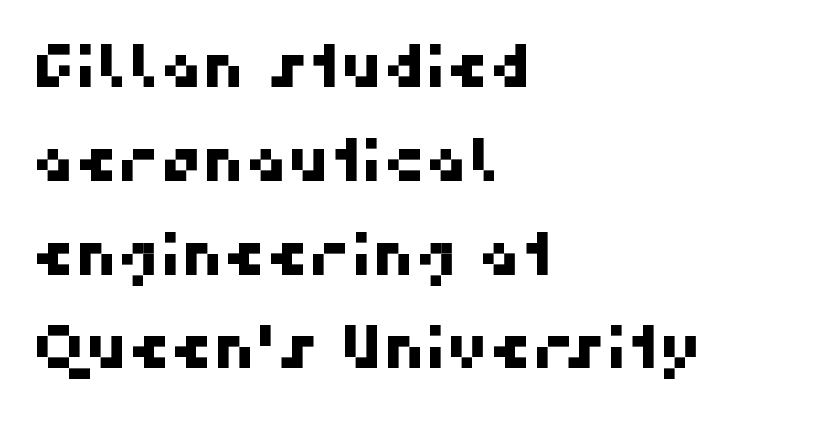
The characters display no serif detailing; their extremities are plain. Spacing verdict: proportional, widths tailored to each character. Short and long lines alike share a common starting point at left. The line-height multiplier appears to be the usual default. Look at the tracking — it's just the regular setting, nothing added. The glyphs are unaccompanied by any horizontal stroke below them.
